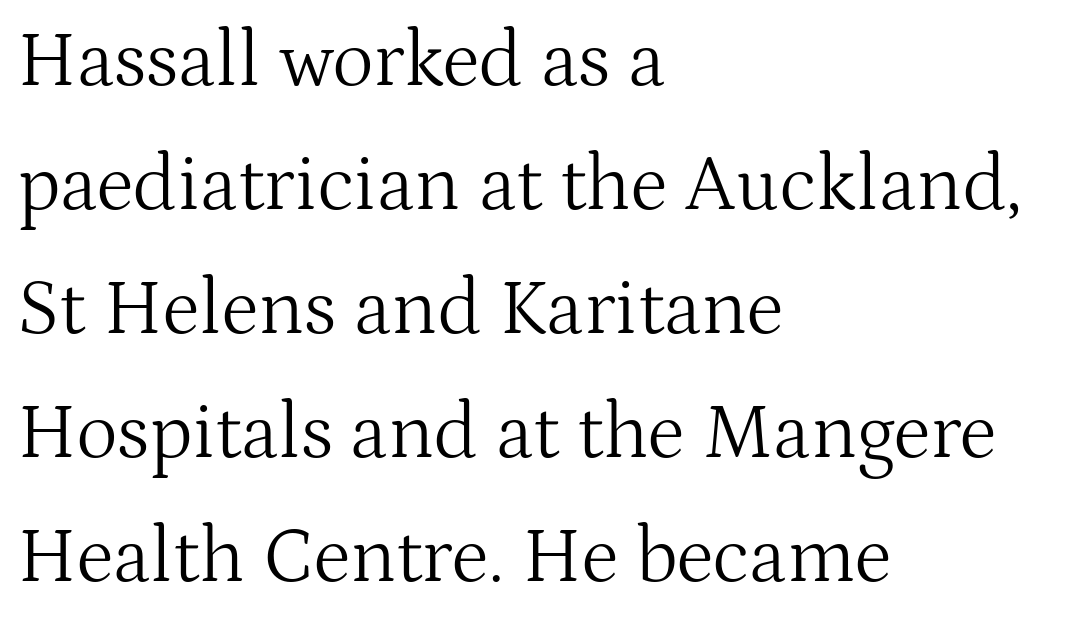
{"serif": "yes", "italic": "no", "bold": "no", "weight": "light", "width": "normal", "stroke_contrast": "medium", "x_height": "medium", "monospaced": "no", "underline": "no", "align": "left", "line_spacing": "normal", "line_spacing_ratio": 1.57, "letter_spacing": "normal", "letter_spacing_em": 0.0, "glyph_px": 79}
